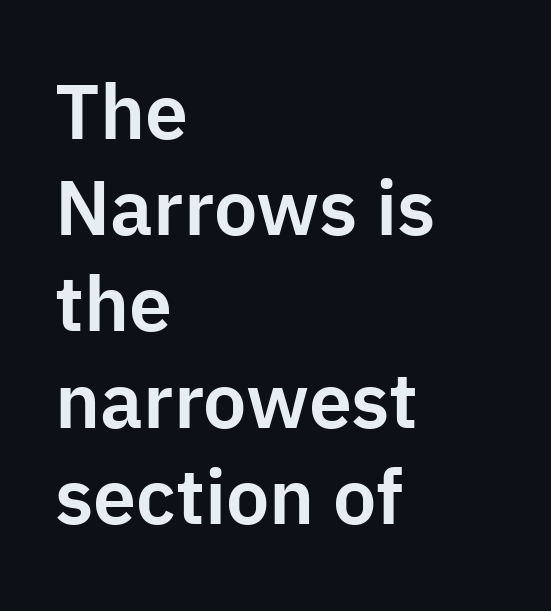
Q: Is the text italic (slanted)? A: No, it is upright.
Q: Is the typeface a serif or a sans-serif typeface? A: Sans-serif.
Q: Is the text underlined? A: No.
Q: How is the paragraph aligned? A: Left-aligned.
Q: Is the spacing between letters normal or unusually wide? A: Normal.
Q: Is the spacing between lines tight, normal or loose? A: Normal.
Q: Width (condensed, normal, or wide)? A: Normal.
Q: Stroke contrast? A: Low.
Q: x-height? A: Medium.
Q: Monospaced? A: No.
